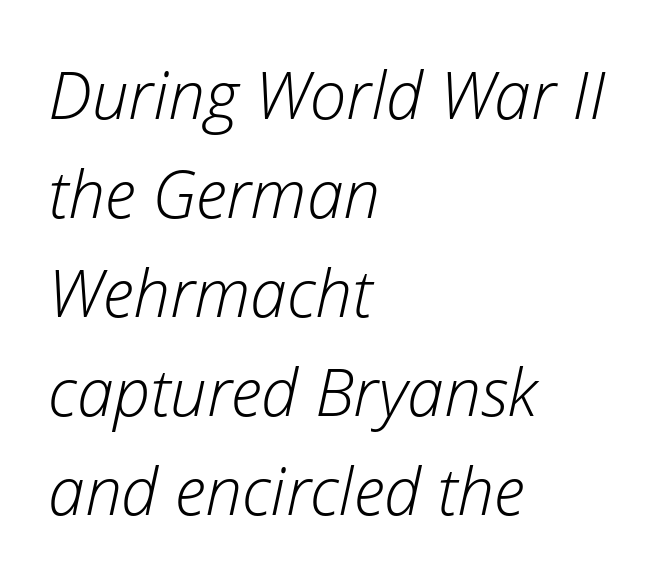
{"italic": "yes", "lean": "right", "slant_degrees": 12, "bold": "no", "weight": "light", "width": "normal", "stroke_contrast": "low", "x_height": "medium", "monospaced": "no", "underline": "no", "align": "left", "line_spacing": "normal", "line_spacing_ratio": 1.5, "letter_spacing": "normal", "letter_spacing_em": 0.0, "glyph_px": 66}
